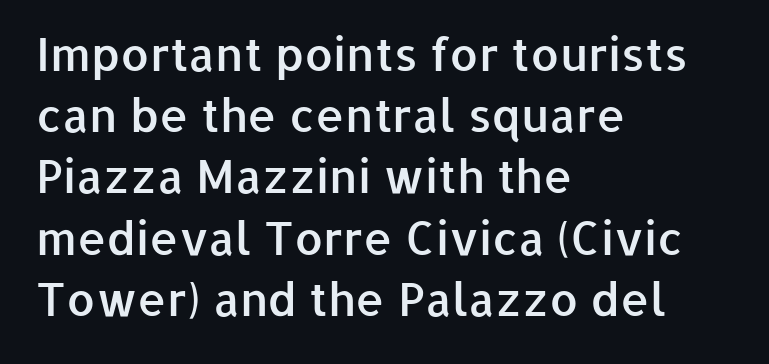
The image shows 46 px semibold sans-serif type, upright; set left-aligned, normal line spacing (1.33x), normal letter spacing, not underlined; low stroke contrast and a medium x-height.
